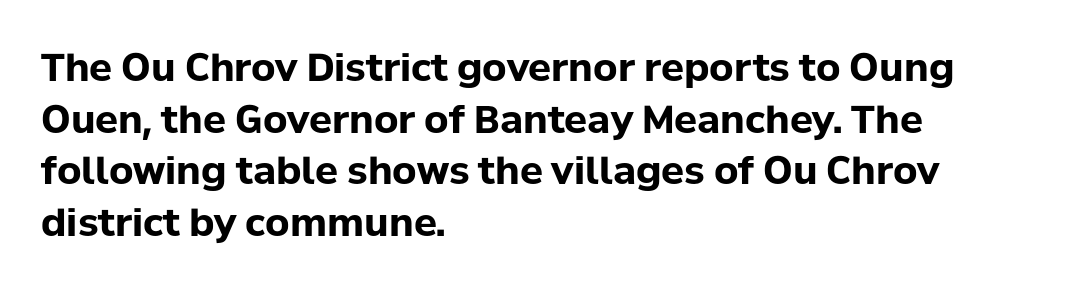
Q: Is the text bold? A: Yes.
Q: Is the text italic (slanted)? A: No, it is upright.
Q: Is the typeface a serif or a sans-serif typeface? A: Sans-serif.
Q: Is the text underlined? A: No.
Q: How is the paragraph aligned? A: Left-aligned.
Q: Is the spacing between letters normal or unusually wide? A: Normal.
Q: Is the spacing between lines tight, normal or loose? A: Normal.
Q: Width (condensed, normal, or wide)? A: Normal.
Q: Stroke contrast? A: Low.
Q: x-height? A: Medium.
Q: Monospaced? A: No.
